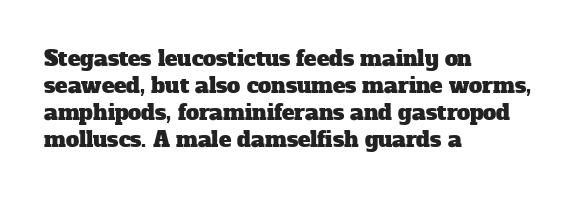
The image shows 21 px text type; set left-aligned, normal line spacing (1.29x), normal letter spacing, not underlined.
